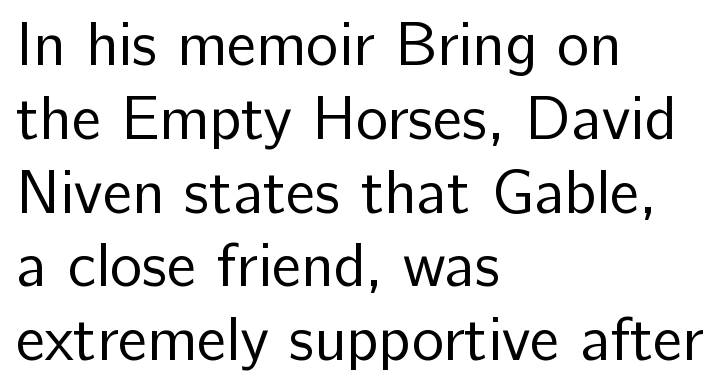
{"serif": "no", "italic": "no", "bold": "no", "weight": "regular", "width": "normal", "stroke_contrast": "low", "x_height": "medium", "monospaced": "no", "underline": "no", "align": "left", "line_spacing_ratio": 1.21, "letter_spacing": "normal", "letter_spacing_em": 0.0, "glyph_px": 61}
